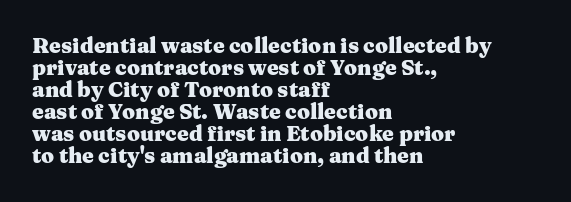
Q: Is the text bold? A: Yes.
Q: Is the text italic (slanted)? A: No, it is upright.
Q: Is the text underlined? A: No.
Q: How is the paragraph aligned? A: Left-aligned.
Q: Is the spacing between letters normal or unusually wide? A: Normal.
Q: Is the spacing between lines tight, normal or loose? A: Tight.
